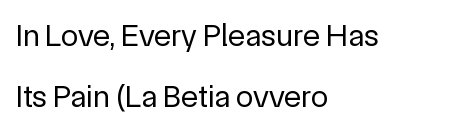
Q: Is the text bold? A: No.
Q: Is the text italic (slanted)? A: No, it is upright.
Q: Is the typeface a serif or a sans-serif typeface? A: Sans-serif.
Q: Is the text underlined? A: No.
Q: How is the paragraph aligned? A: Left-aligned.
Q: Is the spacing between letters normal or unusually wide? A: Normal.
Q: Is the spacing between lines tight, normal or loose? A: Loose.
Q: Width (condensed, normal, or wide)? A: Normal.
Q: x-height? A: Medium.
Q: Monospaced? A: No.
